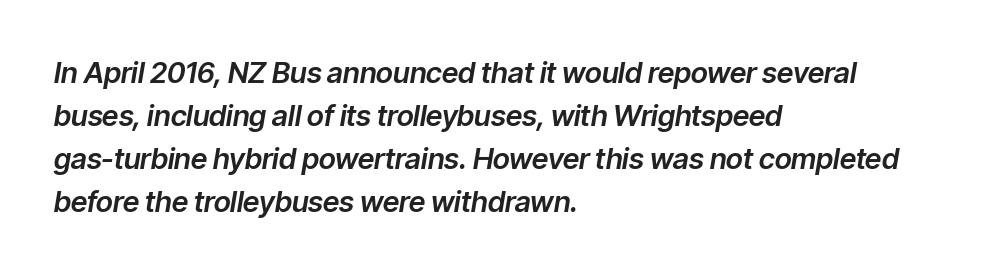
The image shows 29 px text type, italic (leaning right); set left-aligned, normal line spacing (1.48x), normal letter spacing, not underlined; low stroke contrast and a medium x-height.
